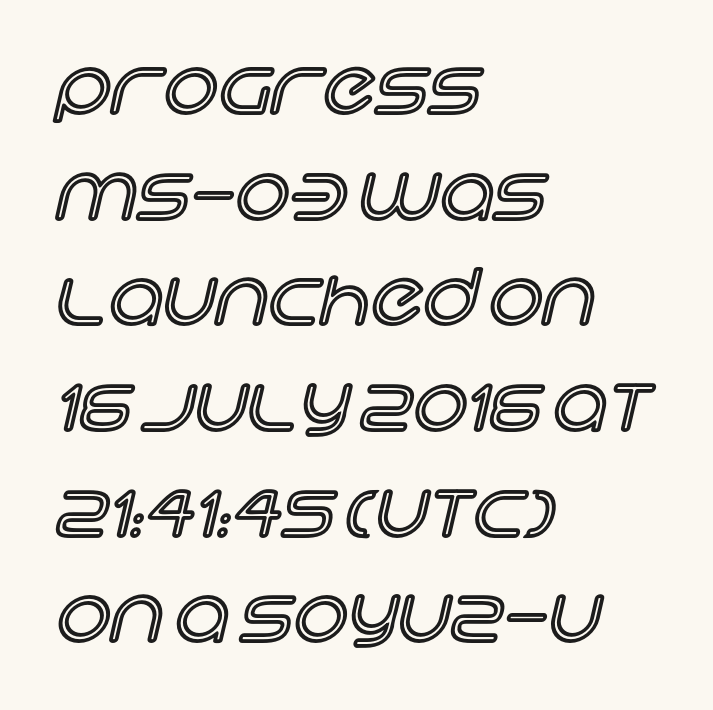
{"width": "normal", "x_height": "large", "monospaced": "no", "underline": "no", "align": "left", "line_spacing": "normal", "line_spacing_ratio": 1.39, "letter_spacing": "normal", "letter_spacing_em": 0.0, "glyph_px": 76}
